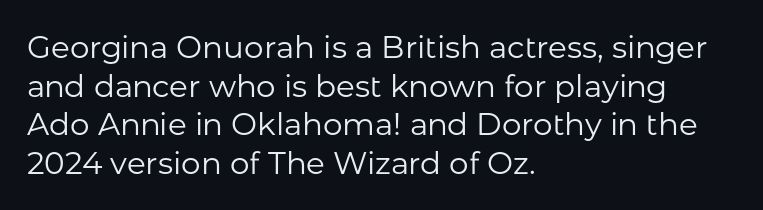
Typographically, this falls in the sans-serif category. Think of a printed novel: that variable character pitch is what you see here. Quick note: not italic, upright. Each word holds together tightly as a unit, with standard inter-letter gaps.
